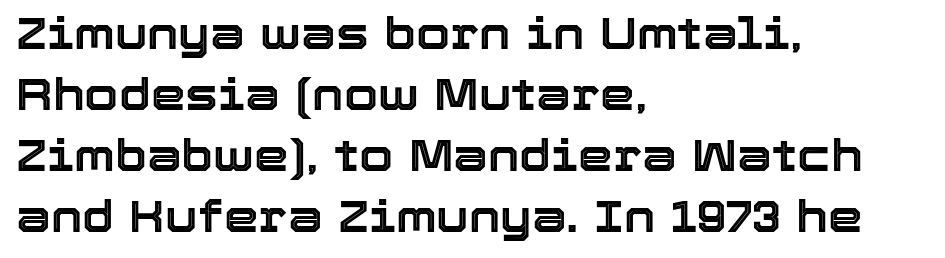
These lines stack with their left ends in a neat column. You could not count columns in this text — the font is proportionally spaced. Does extra space separate the letters? No, they use regular spacing. Rule under the text: the space is simply empty. Posture: vertical. A typesetter would call this leading conventional body-copy spacing.
